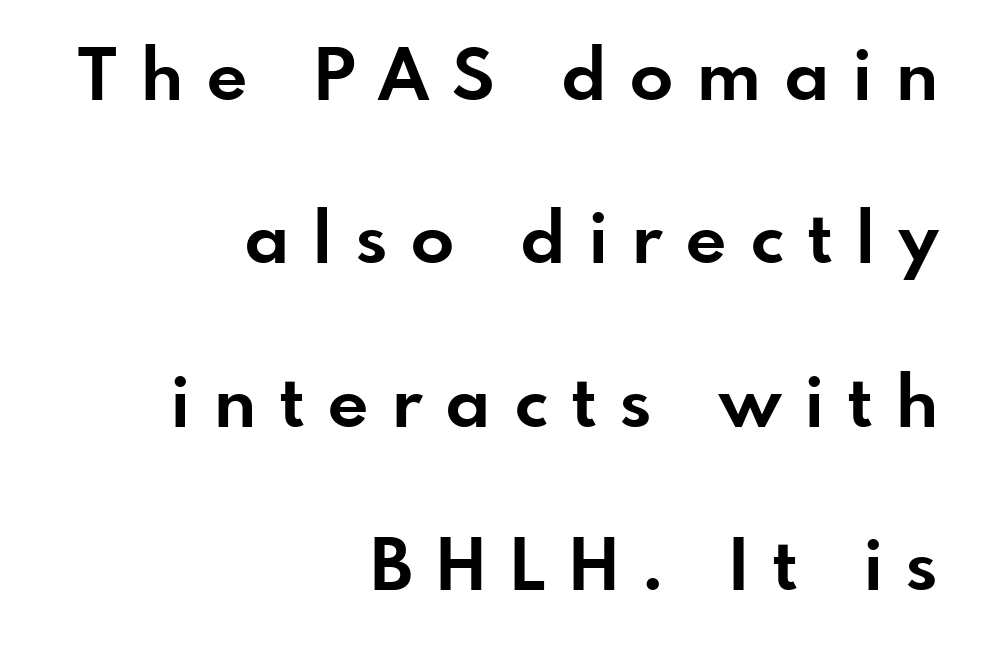
Q: Is the text bold? A: Yes.
Q: Is the text italic (slanted)? A: No, it is upright.
Q: Is the typeface a serif or a sans-serif typeface? A: Sans-serif.
Q: Is the text underlined? A: No.
Q: How is the paragraph aligned? A: Right-aligned.
Q: Is the spacing between letters normal or unusually wide? A: Unusually wide.
Q: Is the spacing between lines tight, normal or loose? A: Loose.
Q: Width (condensed, normal, or wide)? A: Normal.
Q: Stroke contrast? A: Low.
Q: x-height? A: Small.
Q: Monospaced? A: No.
